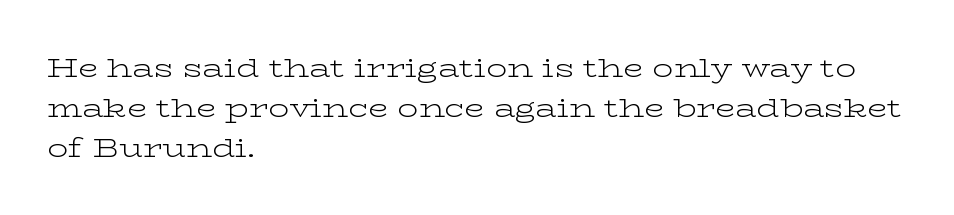
Q: Is the text bold? A: No.
Q: Is the text italic (slanted)? A: No, it is upright.
Q: Is the text underlined? A: No.
Q: How is the paragraph aligned? A: Left-aligned.
Q: Is the spacing between letters normal or unusually wide? A: Normal.
Q: Is the spacing between lines tight, normal or loose? A: Normal.
